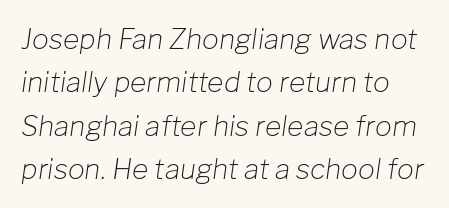
{"italic": "yes", "lean": "right", "slant_degrees": 8, "bold": "no", "weight": "light", "width": "normal", "stroke_contrast": "low", "x_height": "medium", "monospaced": "no", "underline": "no", "line_spacing": "normal", "line_spacing_ratio": 1.55, "letter_spacing": "normal", "letter_spacing_em": 0.0, "glyph_px": 28}
